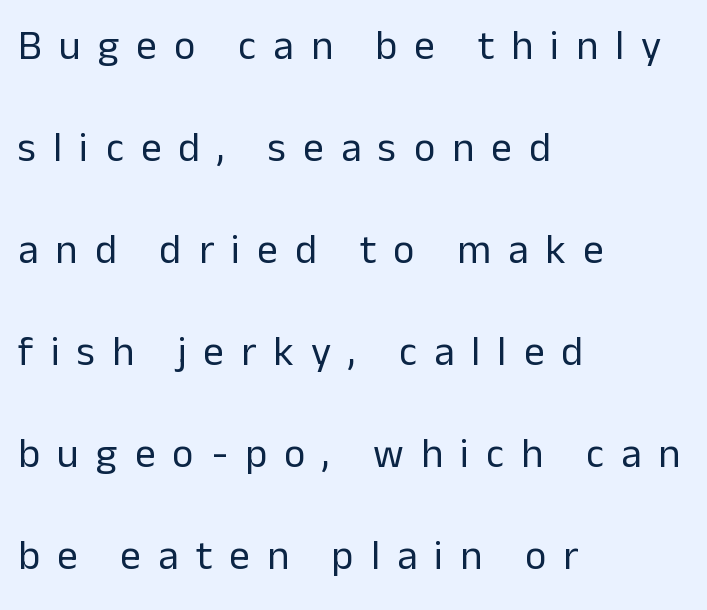
The image shows 41 px regular-weight sans-serif type, upright; set left-aligned, loose line spacing (2.49x), unusually wide letter spacing (+0.42 em), not underlined; low stroke contrast and a medium x-height.
